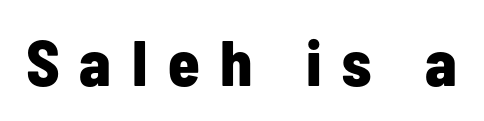
Q: Is the text bold? A: Yes.
Q: Is the text italic (slanted)? A: No, it is upright.
Q: Is the typeface a serif or a sans-serif typeface? A: Sans-serif.
Q: Is the text underlined? A: No.
Q: Is the spacing between letters normal or unusually wide? A: Unusually wide.
Q: Width (condensed, normal, or wide)? A: Condensed.
Q: Stroke contrast? A: Low.
Q: x-height? A: Medium.
Q: Monospaced? A: No.
